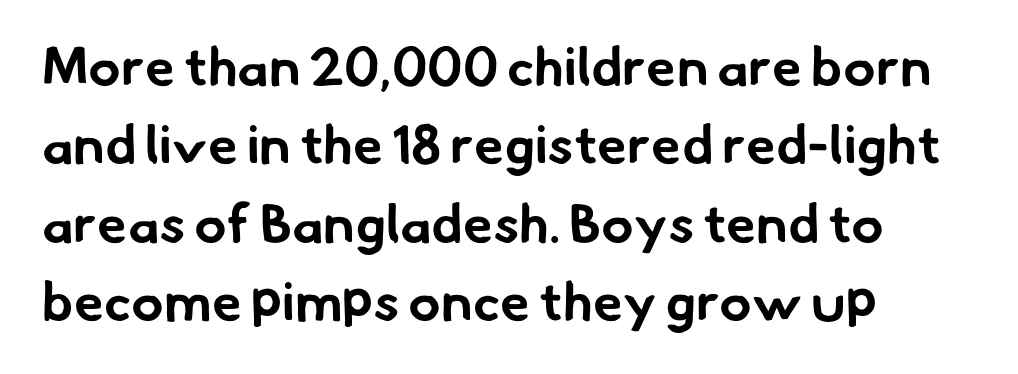
The image shows 54 px bold sans-serif type; set left-aligned, normal line spacing (1.45x), normal letter spacing, not underlined; low stroke contrast and a small x-height.
